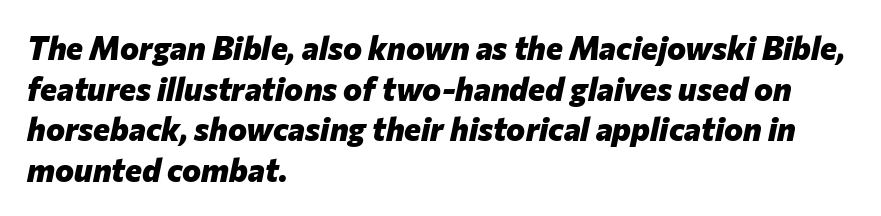
The image shows 32 px heavy type, italic (leaning right); set left-aligned, normal line spacing (1.27x), normal letter spacing, not underlined; low stroke contrast and a medium x-height.
